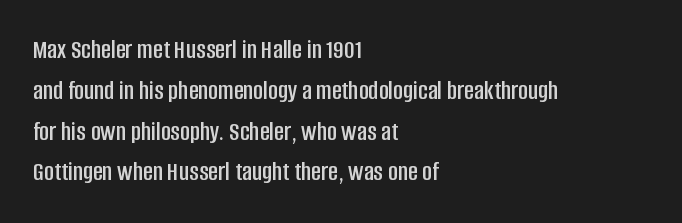
The image shows 27 px text type, upright; set left-aligned, normal line spacing (1.51x), normal letter spacing, not underlined.
